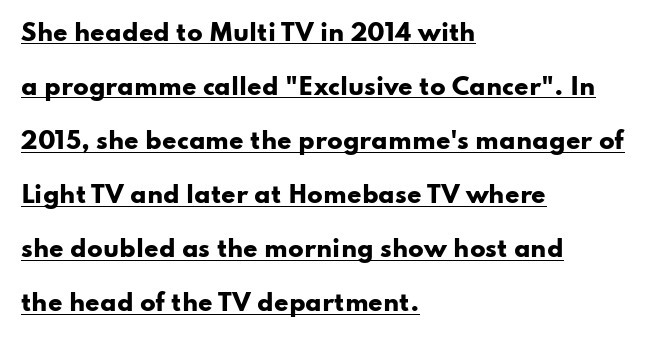
{"italic": "no", "bold": "yes", "underline": "yes", "align": "left", "line_spacing": "loose", "line_spacing_ratio": 2.35, "letter_spacing": "normal", "letter_spacing_em": 0.0, "glyph_px": 23}
